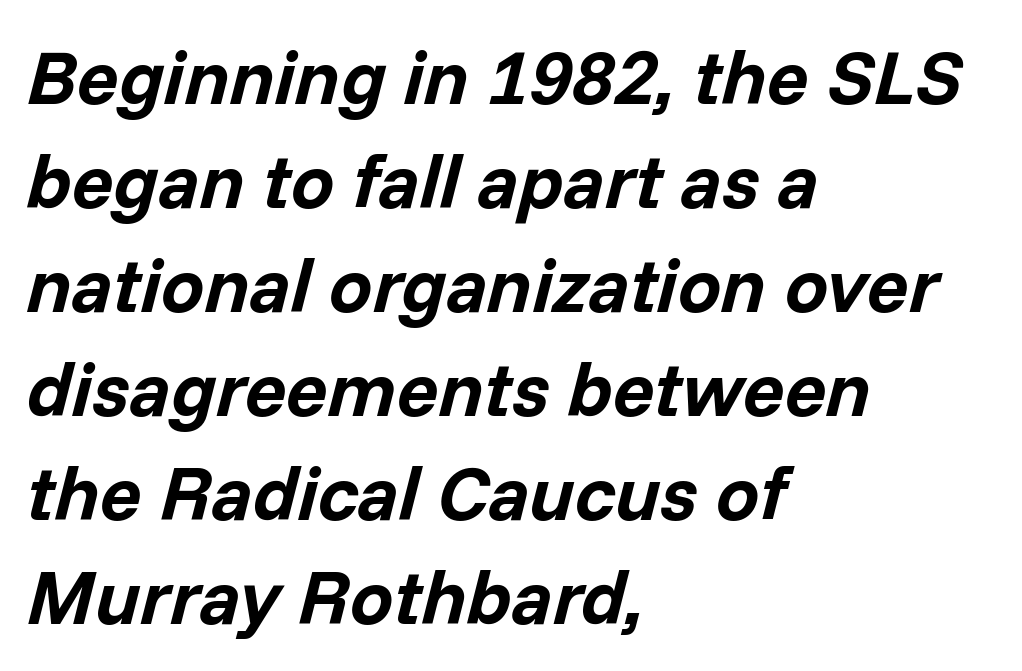
{"italic": "yes", "lean": "right", "slant_degrees": 14, "bold": "yes", "weight": "bold", "width": "normal", "stroke_contrast": "low", "x_height": "medium", "monospaced": "no", "underline": "no", "align": "left", "line_spacing": "normal", "line_spacing_ratio": 1.35, "letter_spacing": "normal", "letter_spacing_em": 0.0, "glyph_px": 77}
